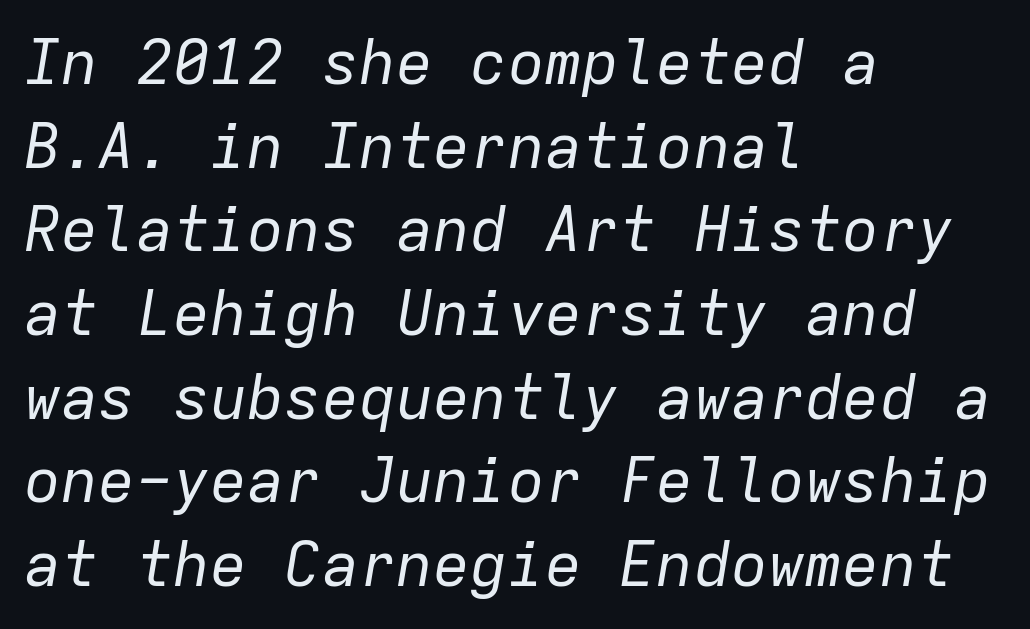
{"italic": "yes", "lean": "right", "slant_degrees": 9, "bold": "no", "weight": "regular", "width": "normal", "stroke_contrast": "low", "x_height": "medium", "monospaced": "yes", "underline": "no", "align": "left", "line_spacing": "normal", "line_spacing_ratio": 1.35, "letter_spacing": "normal", "letter_spacing_em": 0.0, "glyph_px": 62}
